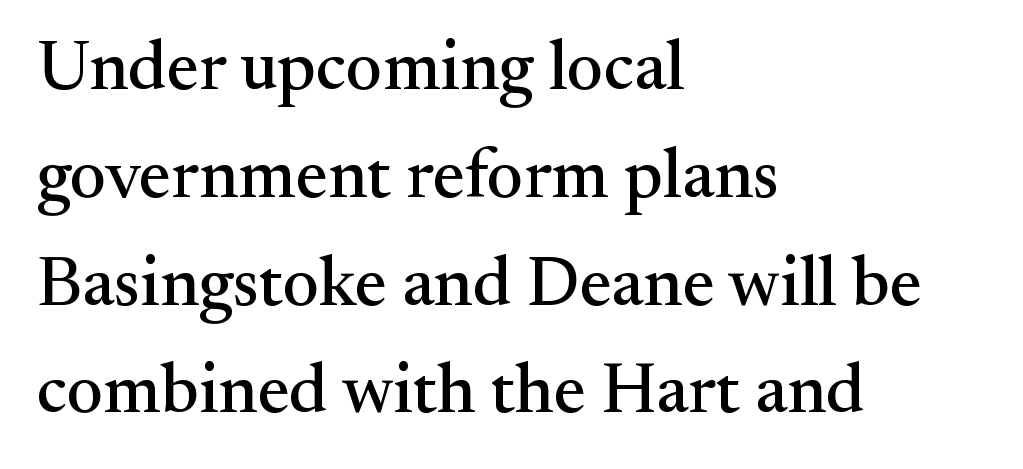
Q: Is the text italic (slanted)? A: No, it is upright.
Q: Is the typeface a serif or a sans-serif typeface? A: Serif.
Q: Is the text underlined? A: No.
Q: How is the paragraph aligned? A: Left-aligned.
Q: Is the spacing between letters normal or unusually wide? A: Normal.
Q: Is the spacing between lines tight, normal or loose? A: Normal.
Q: Width (condensed, normal, or wide)? A: Normal.
Q: Stroke contrast? A: Medium.
Q: x-height? A: Small.
Q: Monospaced? A: No.
